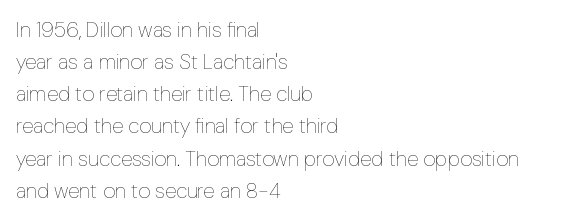
Q: Is the text bold? A: No.
Q: Is the text italic (slanted)? A: No, it is upright.
Q: Is the text underlined? A: No.
Q: How is the paragraph aligned? A: Left-aligned.
Q: Is the spacing between letters normal or unusually wide? A: Normal.
Q: Is the spacing between lines tight, normal or loose? A: Normal.
